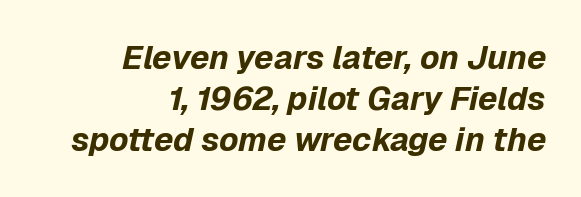
{"italic": "yes", "lean": "right", "slant_degrees": 12, "bold": "yes", "weight": "bold", "width": "normal", "stroke_contrast": "low", "x_height": "medium", "monospaced": "no", "underline": "no", "align": "right", "line_spacing": "normal", "line_spacing_ratio": 1.25, "letter_spacing": "normal", "letter_spacing_em": 0.0, "glyph_px": 33}
